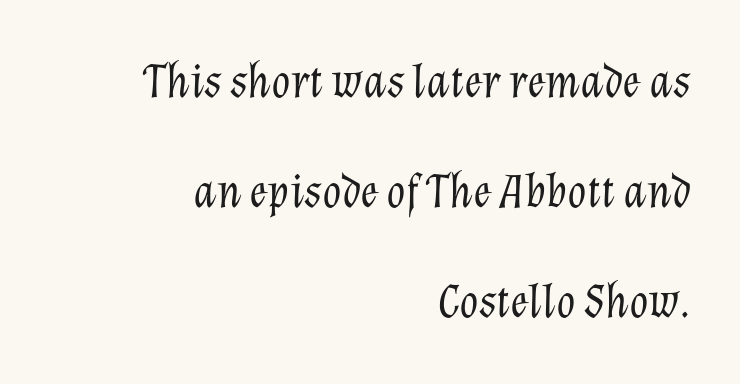
Q: Is the text bold? A: No.
Q: Is the text italic (slanted)? A: Yes, it leans right by about 12 degrees.
Q: Is the text underlined? A: No.
Q: How is the paragraph aligned? A: Right-aligned.
Q: Is the spacing between letters normal or unusually wide? A: Normal.
Q: Is the spacing between lines tight, normal or loose? A: Loose.
Q: Width (condensed, normal, or wide)? A: Normal.
Q: Stroke contrast? A: Low.
Q: x-height? A: Medium.
Q: Monospaced? A: No.
